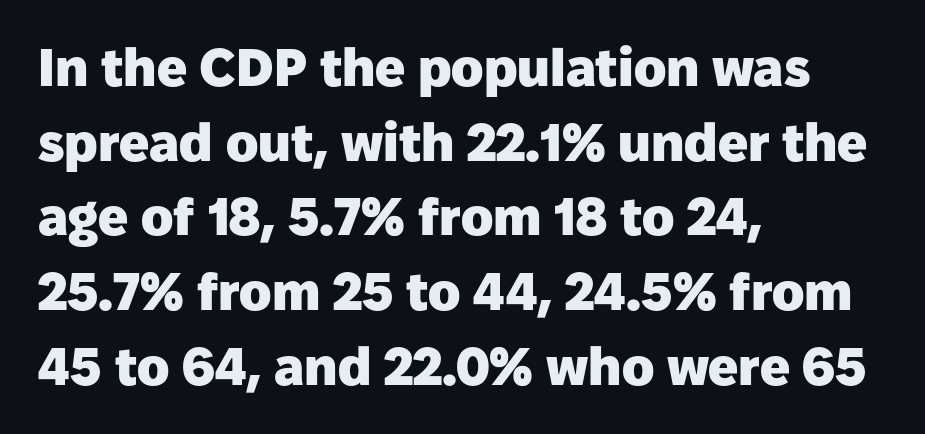
Leading: standard. Left-aligned paragraph, ragged on the right. Serif or sans? Sans — the stroke terminals are bare. Ordinary non-slanted type is in use.
